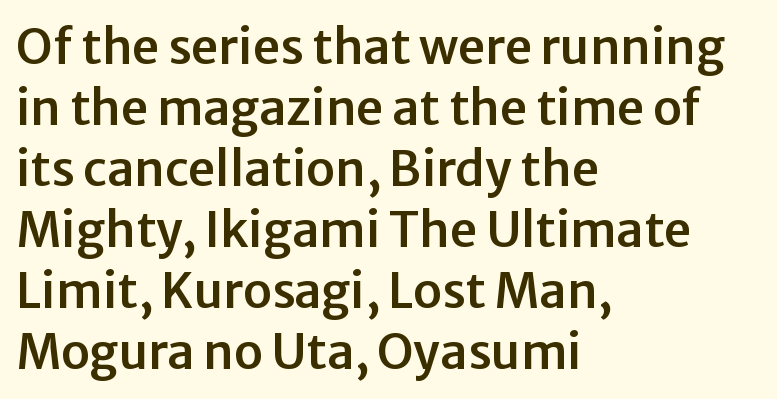
{"serif": "no", "italic": "no", "width": "normal", "stroke_contrast": "low", "x_height": "medium", "monospaced": "no", "underline": "no", "align": "left", "line_spacing": "normal", "line_spacing_ratio": 1.27, "letter_spacing": "normal", "letter_spacing_em": 0.0, "glyph_px": 48}
